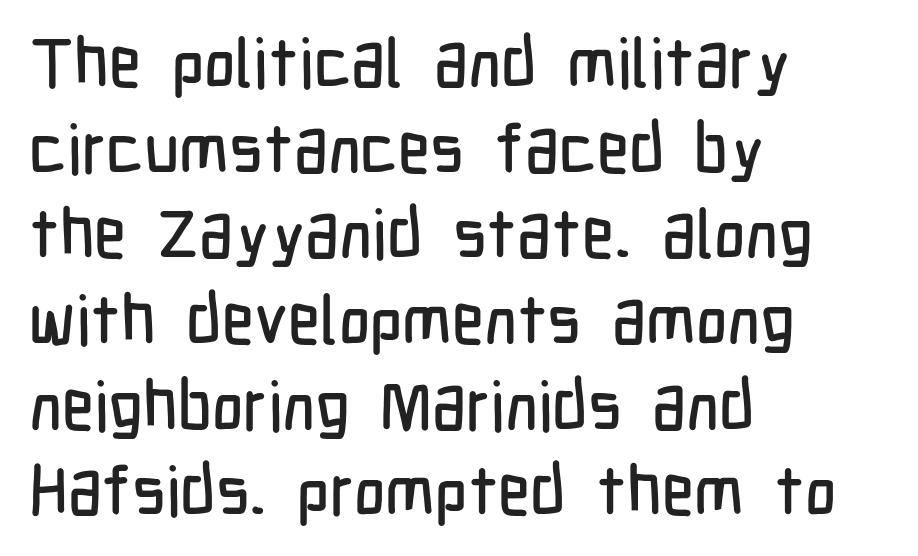
Q: Is the text italic (slanted)? A: No, it is upright.
Q: Is the typeface a serif or a sans-serif typeface? A: Sans-serif.
Q: Is the text underlined? A: No.
Q: How is the paragraph aligned? A: Left-aligned.
Q: Is the spacing between letters normal or unusually wide? A: Normal.
Q: Is the spacing between lines tight, normal or loose? A: Normal.
Q: Width (condensed, normal, or wide)? A: Condensed.
Q: Stroke contrast? A: Low.
Q: x-height? A: Medium.
Q: Monospaced? A: No.
